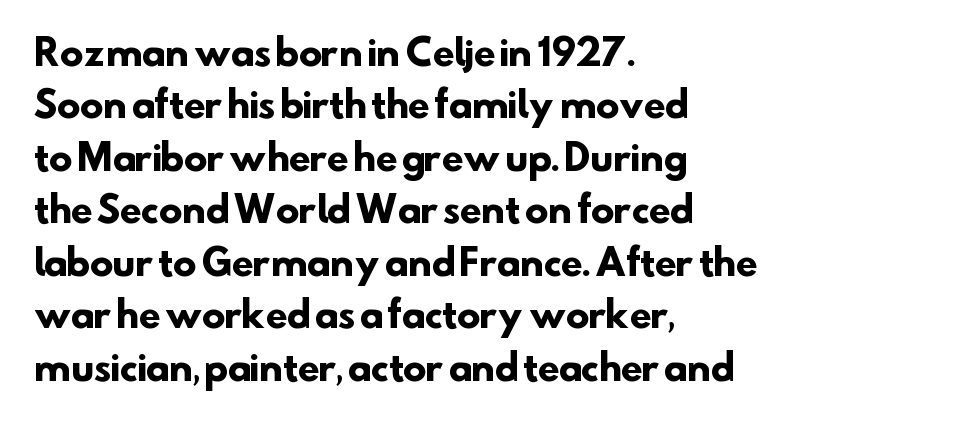
Q: Is the text bold? A: Yes.
Q: Is the typeface a serif or a sans-serif typeface? A: Sans-serif.
Q: Is the text underlined? A: No.
Q: How is the paragraph aligned? A: Left-aligned.
Q: Is the spacing between letters normal or unusually wide? A: Normal.
Q: Is the spacing between lines tight, normal or loose? A: Normal.
Q: Width (condensed, normal, or wide)? A: Normal.
Q: Stroke contrast? A: Low.
Q: x-height? A: Small.
Q: Monospaced? A: No.
